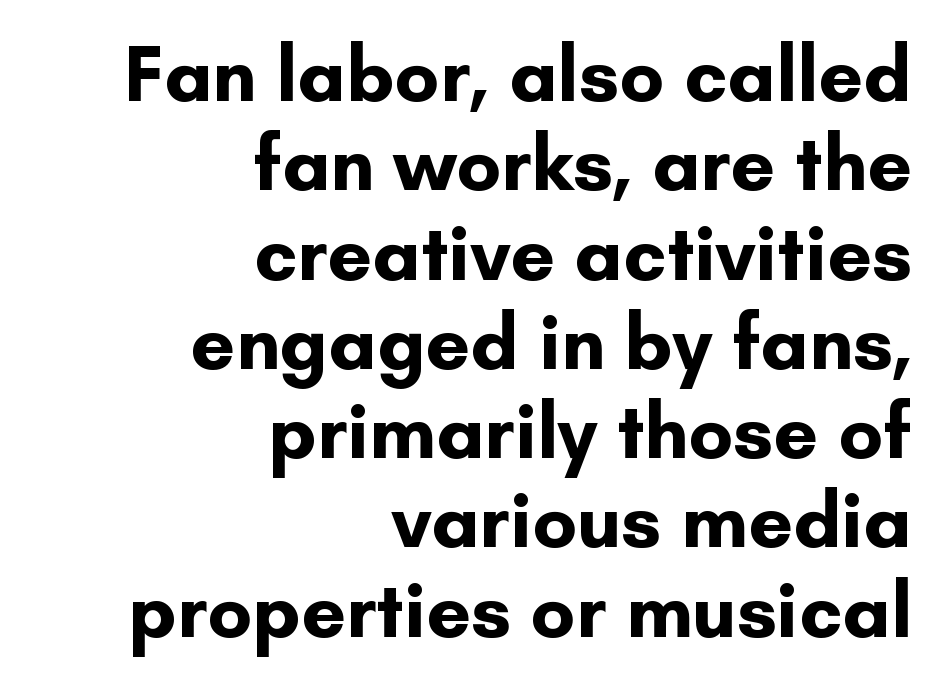
Spacing verdict: proportional, widths tailored to each character. Style check: upright. Leading: reduced. The text was rendered using a sans face with plain stroke endings. The face used here has the dense, thick strokes of a bold.
